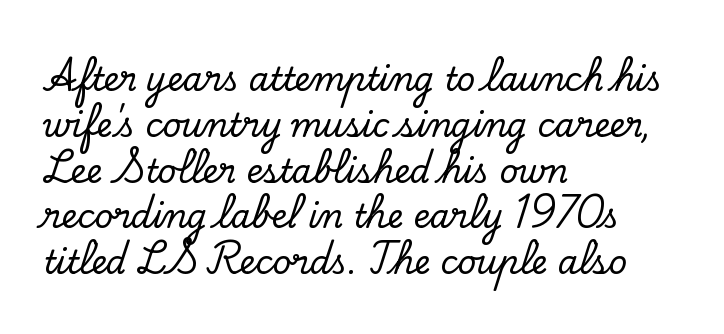
Q: Is the text italic (slanted)? A: Yes.
Q: Is the typeface a serif or a sans-serif typeface? A: Serif.
Q: Is the text underlined? A: No.
Q: How is the paragraph aligned? A: Left-aligned.
Q: Is the spacing between letters normal or unusually wide? A: Normal.
Q: Is the spacing between lines tight, normal or loose? A: Normal.
Q: Width (condensed, normal, or wide)? A: Normal.
Q: Stroke contrast? A: Low.
Q: x-height? A: Small.
Q: Monospaced? A: No.
